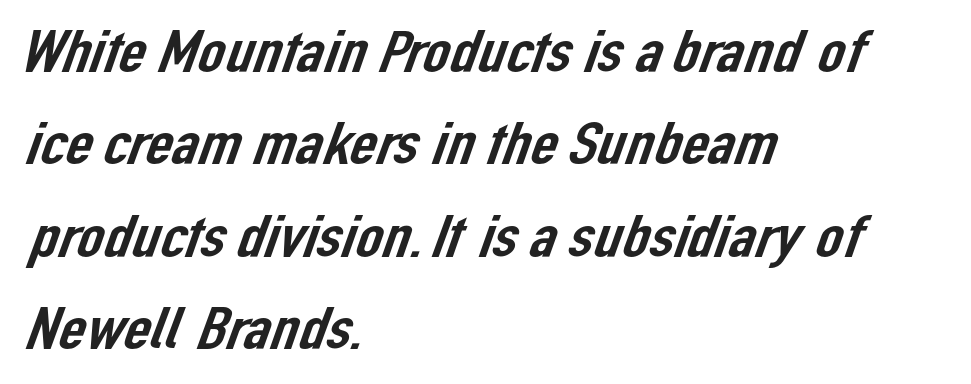
Q: Is the typeface a serif or a sans-serif typeface? A: Sans-serif.
Q: Is the text underlined? A: No.
Q: How is the paragraph aligned? A: Left-aligned.
Q: Is the spacing between letters normal or unusually wide? A: Normal.
Q: Is the spacing between lines tight, normal or loose? A: Normal.
Q: Width (condensed, normal, or wide)? A: Normal.
Q: Stroke contrast? A: Low.
Q: x-height? A: Medium.
Q: Monospaced? A: No.
